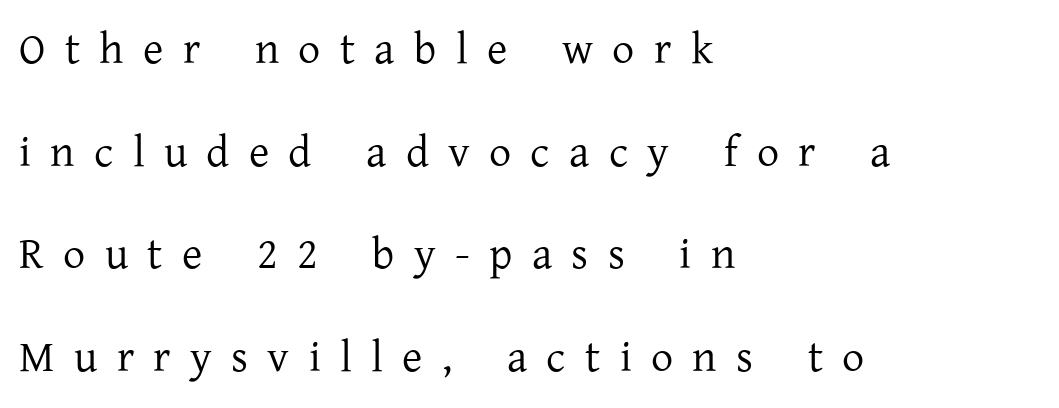
Q: Is the text bold? A: No.
Q: Is the text italic (slanted)? A: No, it is upright.
Q: Is the typeface a serif or a sans-serif typeface? A: Serif.
Q: Is the text underlined? A: No.
Q: How is the paragraph aligned? A: Left-aligned.
Q: Is the spacing between letters normal or unusually wide? A: Unusually wide.
Q: Is the spacing between lines tight, normal or loose? A: Loose.
Q: Width (condensed, normal, or wide)? A: Normal.
Q: Stroke contrast? A: Low.
Q: x-height? A: Medium.
Q: Monospaced? A: No.
